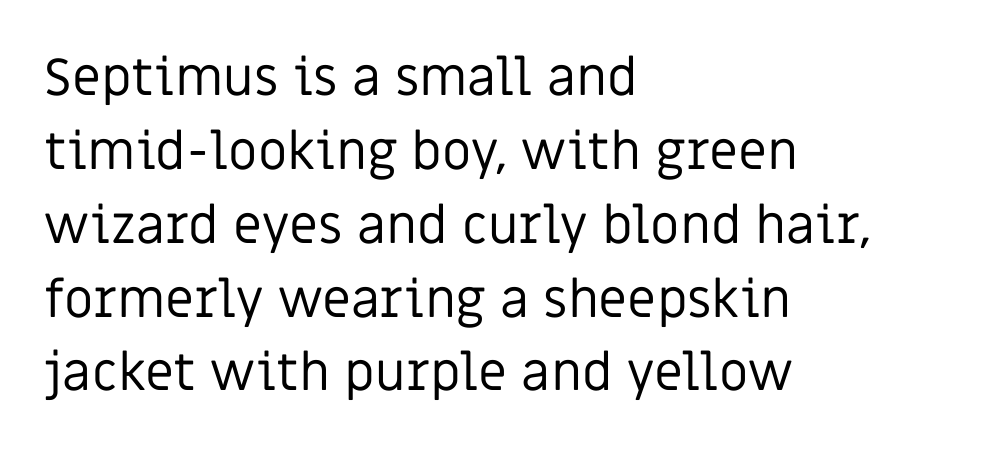
The image shows 52 px regular-weight sans-serif type, upright; set left-aligned, normal line spacing (1.42x), normal letter spacing, not underlined; low stroke contrast and a large x-height.
